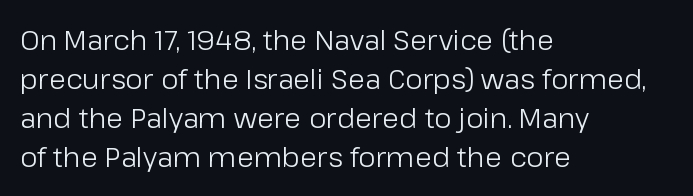
Q: Is the text bold? A: No.
Q: Is the text italic (slanted)? A: No, it is upright.
Q: Is the typeface a serif or a sans-serif typeface? A: Sans-serif.
Q: Is the text underlined? A: No.
Q: How is the paragraph aligned? A: Left-aligned.
Q: Is the spacing between letters normal or unusually wide? A: Normal.
Q: Is the spacing between lines tight, normal or loose? A: Normal.
Q: Width (condensed, normal, or wide)? A: Normal.
Q: Stroke contrast? A: Low.
Q: x-height? A: Medium.
Q: Monospaced? A: No.
